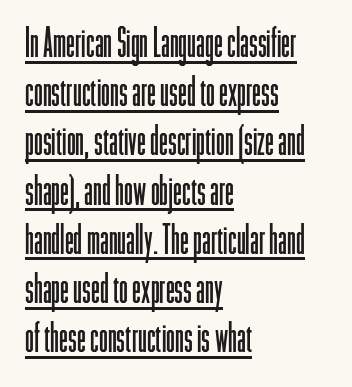
{"serif": "no", "italic": "no", "bold": "no", "weight": "light", "width": "condensed", "stroke_contrast": "low", "x_height": "medium", "monospaced": "no", "underline": "yes", "align": "left", "line_spacing_ratio": 1.23, "letter_spacing": "normal", "letter_spacing_em": 0.0, "glyph_px": 40}
